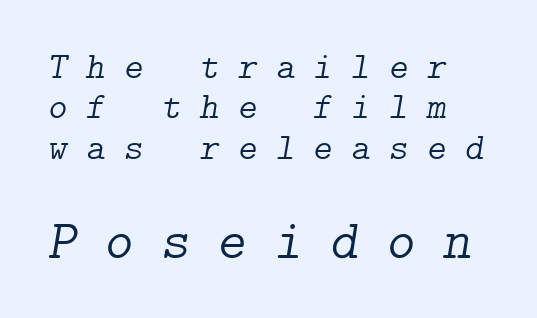
Q: Is the text bold? A: No.
Q: Is the text italic (slanted)? A: Yes, it leans right by about 9 degrees.
Q: Is the typeface a serif or a sans-serif typeface? A: Serif.
Q: Is the text underlined? A: No.
Q: How is the paragraph aligned? A: Left-aligned.
Q: Is the spacing between letters normal or unusually wide? A: Unusually wide.
Q: Is the spacing between lines tight, normal or loose? A: Tight.
Q: Which block of text is set in a larger size, the first (top) or the second (bottom)? A: The second (bottom) one.
Q: Width (condensed, normal, or wide)? A: Normal.
Q: Stroke contrast? A: Low.
Q: x-height? A: Medium.
